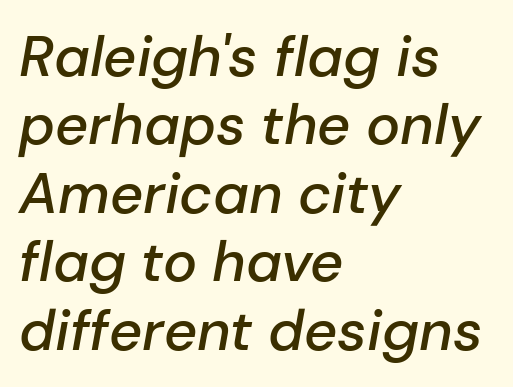
Q: Is the text bold? A: Semi-bold.
Q: Is the text italic (slanted)? A: Yes, it leans right by about 10 degrees.
Q: Is the text underlined? A: No.
Q: How is the paragraph aligned? A: Left-aligned.
Q: Is the spacing between letters normal or unusually wide? A: Normal.
Q: Width (condensed, normal, or wide)? A: Normal.
Q: Stroke contrast? A: Low.
Q: x-height? A: Medium.
Q: Monospaced? A: No.
